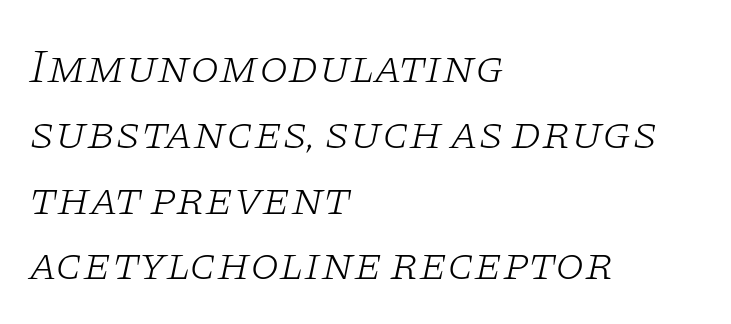
Q: Is the text bold? A: No.
Q: Is the text italic (slanted)? A: Yes, it leans right by about 11 degrees.
Q: Is the typeface a serif or a sans-serif typeface? A: Serif.
Q: Is the text underlined? A: No.
Q: How is the paragraph aligned? A: Left-aligned.
Q: Is the spacing between letters normal or unusually wide? A: Normal.
Q: Is the spacing between lines tight, normal or loose? A: Normal.
Q: Width (condensed, normal, or wide)? A: Wide.
Q: Stroke contrast? A: Low.
Q: x-height? A: Large.
Q: Monospaced? A: No.
